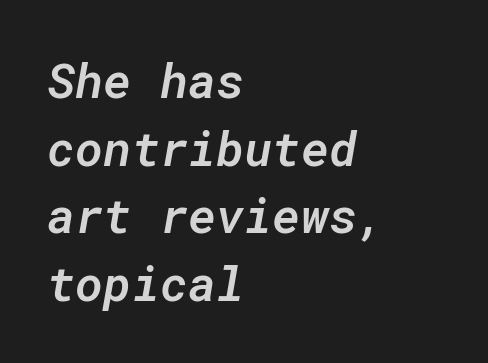
{"italic": "yes", "lean": "right", "slant_degrees": 10, "bold": "semi", "weight": "semibold", "width": "normal", "stroke_contrast": "low", "x_height": "medium", "monospaced": "yes", "underline": "no", "align": "left", "line_spacing": "normal", "line_spacing_ratio": 1.41, "letter_spacing": "normal", "letter_spacing_em": 0.0, "glyph_px": 48}
